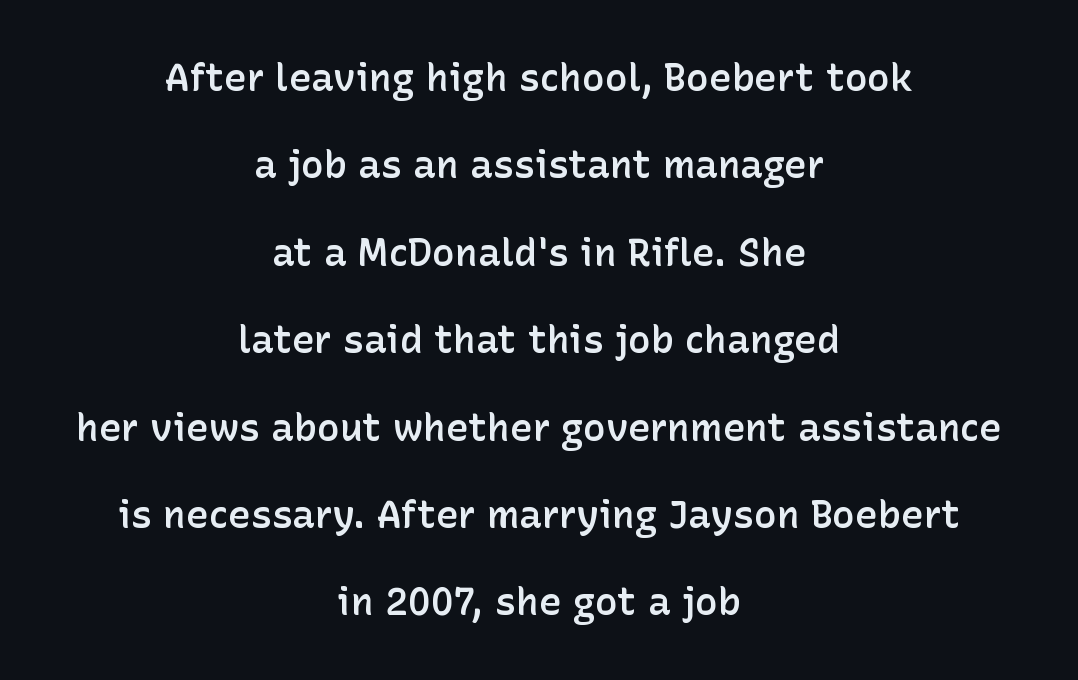
Q: Is the text bold? A: Semi-bold.
Q: Is the text italic (slanted)? A: No, it is upright.
Q: Is the typeface a serif or a sans-serif typeface? A: Sans-serif.
Q: Is the text underlined? A: No.
Q: How is the paragraph aligned? A: Centered.
Q: Is the spacing between letters normal or unusually wide? A: Normal.
Q: Is the spacing between lines tight, normal or loose? A: Loose.
Q: Width (condensed, normal, or wide)? A: Normal.
Q: Stroke contrast? A: Low.
Q: x-height? A: Medium.
Q: Monospaced? A: No.
